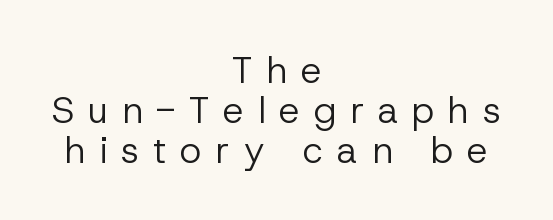
{"serif": "no", "italic": "no", "bold": "no", "weight": "regular", "width": "normal", "stroke_contrast": "low", "x_height": "medium", "monospaced": "no", "underline": "no", "align": "center", "line_spacing": "tight", "line_spacing_ratio": 1.08, "letter_spacing": "wide", "letter_spacing_em": 0.37, "glyph_px": 37}
